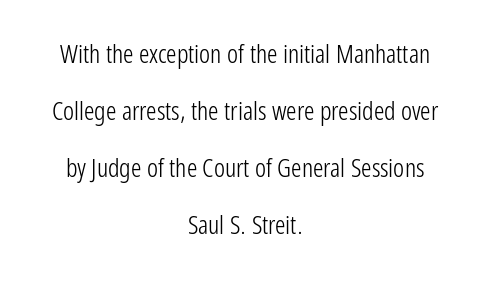
Q: Is the text bold? A: No.
Q: Is the text italic (slanted)? A: No, it is upright.
Q: Is the text underlined? A: No.
Q: How is the paragraph aligned? A: Centered.
Q: Is the spacing between letters normal or unusually wide? A: Normal.
Q: Is the spacing between lines tight, normal or loose? A: Loose.
